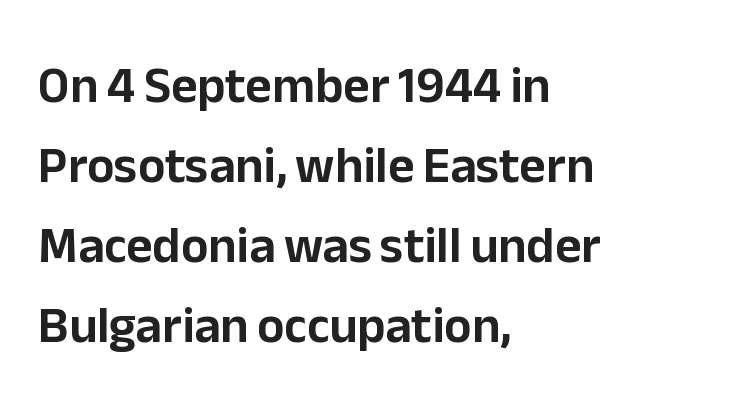
Visually the block forms a straight wall on the left and a jagged coastline on the right. In terms of letterform style, serifs are entirely absent. The line-height multiplier appears to be the usual default. The type sits square on the baseline with zero lean. Between one letter and the next there's only the usual sliver of space. Lines of text with bare space underneath.
